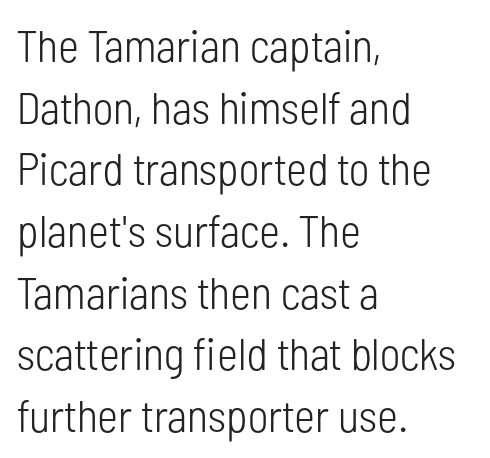
The image shows 45 px light, condensed sans-serif type, upright; set left-aligned, normal line spacing (1.37x), normal letter spacing, not underlined; low stroke contrast and a medium x-height.
